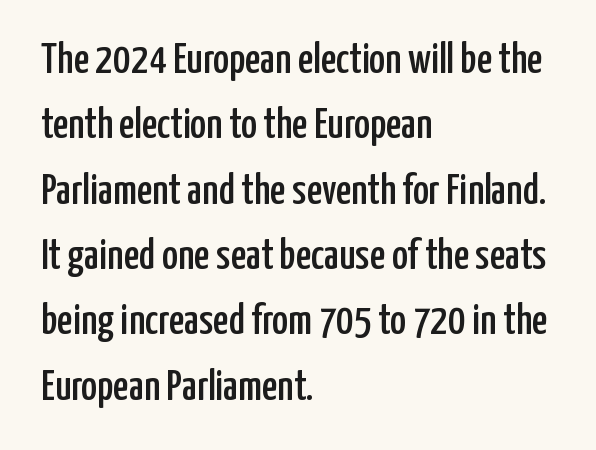
{"serif": "no", "italic": "no", "width": "condensed", "stroke_contrast": "low", "x_height": "medium", "monospaced": "no", "underline": "no", "align": "left", "line_spacing": "normal", "line_spacing_ratio": 1.52, "letter_spacing": "normal", "letter_spacing_em": 0.0, "glyph_px": 43}
